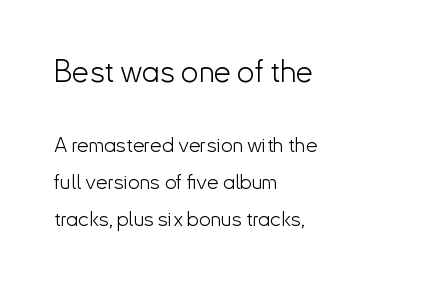
The image shows 31 px light sans-serif type, upright; set left-aligned, line spacing 1.75x, normal letter spacing, not underlined; the first (top) block is 1.48x larger; low stroke contrast and a small x-height.
